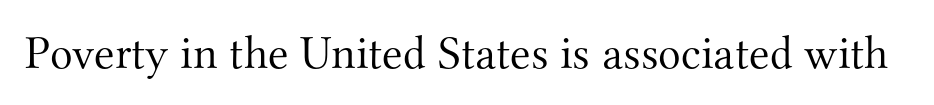
The characters display serif detailing at their extremities. Posture: straight, roman, zero tilt. Honestly, the letter spacing is just normal — you wouldn't notice it. The strokes carry an ordinary text weight at most. The face used here is proportionally spaced, like ordinary book or web type.
